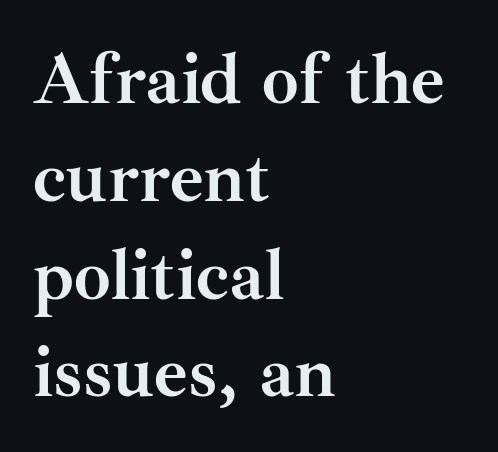
Q: Is the text bold? A: Yes.
Q: Is the text italic (slanted)? A: No, it is upright.
Q: Is the typeface a serif or a sans-serif typeface? A: Serif.
Q: Is the text underlined? A: No.
Q: How is the paragraph aligned? A: Left-aligned.
Q: Is the spacing between letters normal or unusually wide? A: Normal.
Q: Is the spacing between lines tight, normal or loose? A: Normal.
Q: Width (condensed, normal, or wide)? A: Normal.
Q: Stroke contrast? A: Medium.
Q: x-height? A: Small.
Q: Monospaced? A: No.
